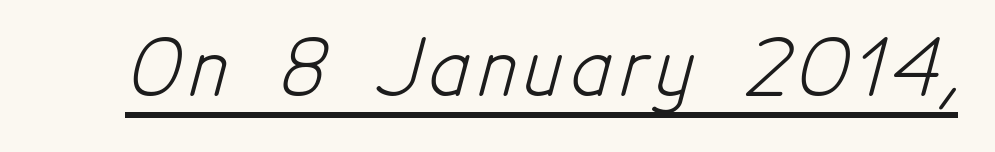
Q: Is the text bold? A: No.
Q: Is the typeface a serif or a sans-serif typeface? A: Sans-serif.
Q: Is the text underlined? A: Yes.
Q: Width (condensed, normal, or wide)? A: Condensed.
Q: Stroke contrast? A: Low.
Q: x-height? A: Medium.
Q: Monospaced? A: No.
